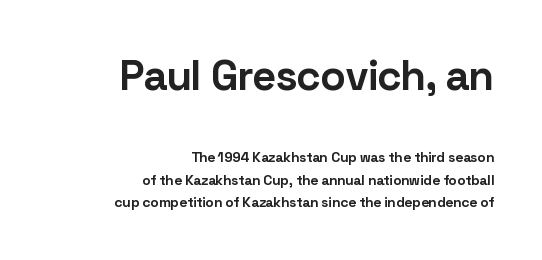
Q: Is the text bold? A: Yes.
Q: Is the text italic (slanted)? A: No, it is upright.
Q: Is the typeface a serif or a sans-serif typeface? A: Sans-serif.
Q: Is the text underlined? A: No.
Q: How is the paragraph aligned? A: Right-aligned.
Q: Is the spacing between letters normal or unusually wide? A: Normal.
Q: Is the spacing between lines tight, normal or loose? A: Normal.
Q: Which block of text is set in a larger size, the first (top) or the second (bottom)? A: The first (top) one.
Q: Width (condensed, normal, or wide)? A: Normal.
Q: Stroke contrast? A: Low.
Q: x-height? A: Medium.
Q: Monospaced? A: No.
